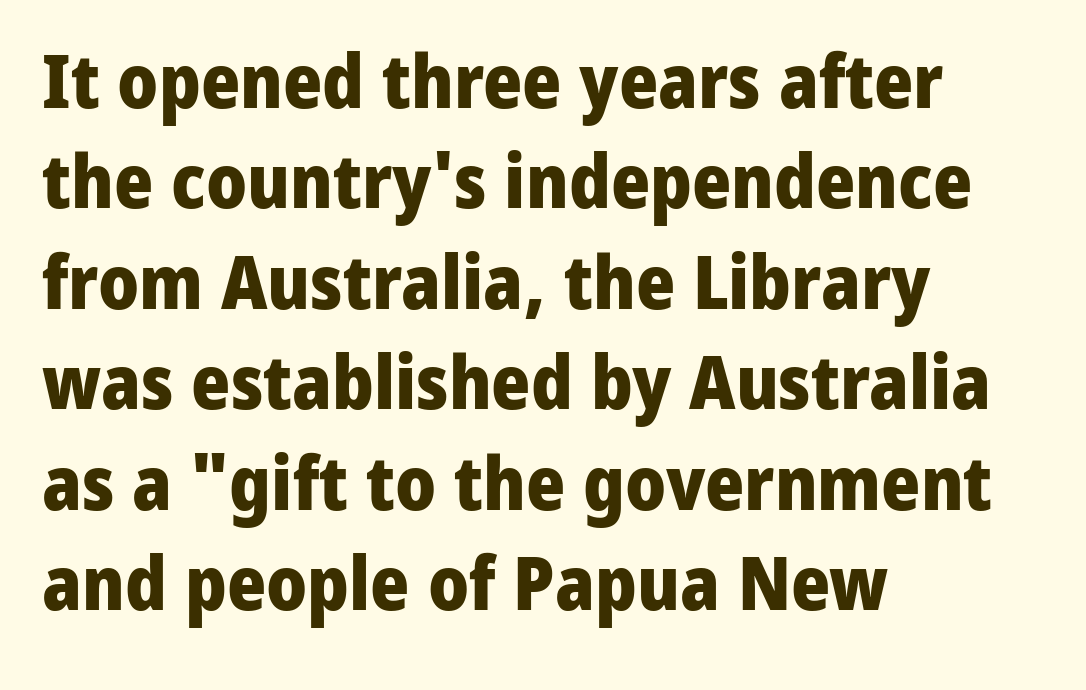
Underlining? Definitely not there. This rendering leaves character spacing at its baseline value. The face used here has the dense, thick strokes of a bold. Is this a fixed-width face? No — the glyphs have proportional, varying widths. The vertical gap from one line to the next is medium. Observe the absence of serifs on each vertical stroke in this sample.
